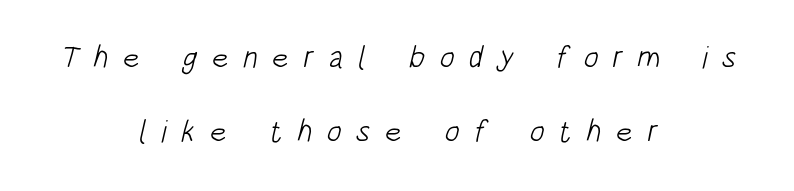
{"serif": "no", "bold": "no", "weight": "light", "width": "condensed", "stroke_contrast": "low", "x_height": "large", "monospaced": "no", "underline": "no", "align": "center", "line_spacing": "loose", "line_spacing_ratio": 2.4, "letter_spacing": "wide", "letter_spacing_em": 0.46, "glyph_px": 31}
